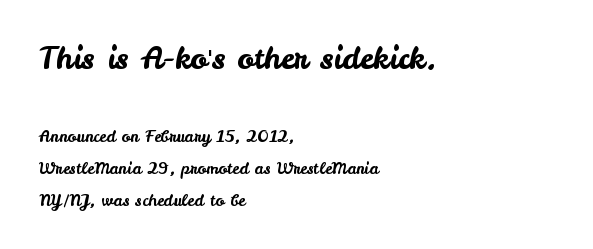
Are there feet on the stems? There aren't — it's a sans. What stands out about the letter spacing? Nothing — it is the standard amount. Is this a fixed-width face? No — the glyphs have proportional, varying widths. In terms of leading, this rendering errs on the spacious side. Size contrast runs from large at the top to small at the bottom.
